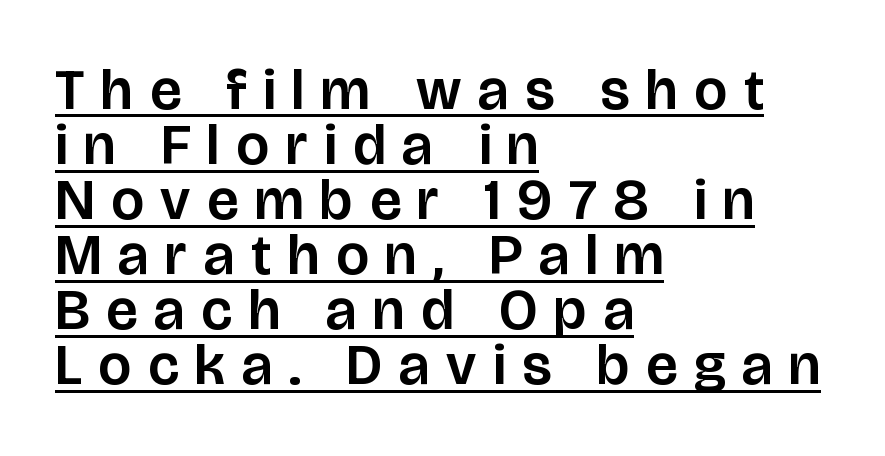
Q: Is the text italic (slanted)? A: No, it is upright.
Q: Is the typeface a serif or a sans-serif typeface? A: Sans-serif.
Q: Is the text underlined? A: Yes.
Q: How is the paragraph aligned? A: Left-aligned.
Q: Is the spacing between letters normal or unusually wide? A: Unusually wide.
Q: Is the spacing between lines tight, normal or loose? A: Tight.
Q: Width (condensed, normal, or wide)? A: Normal.
Q: Stroke contrast? A: Low.
Q: x-height? A: Large.
Q: Monospaced? A: No.
